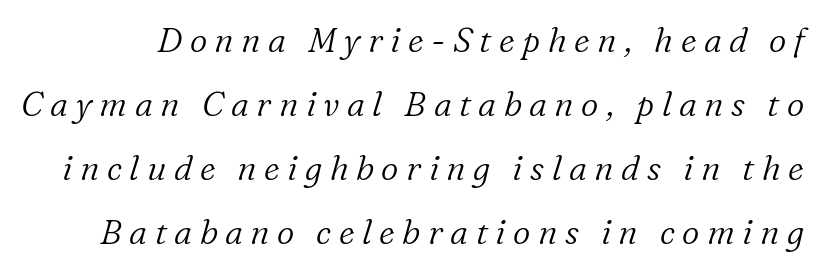
Q: Is the text bold? A: No.
Q: Is the text italic (slanted)? A: Yes, it leans right by about 16 degrees.
Q: Is the typeface a serif or a sans-serif typeface? A: Serif.
Q: Is the text underlined? A: No.
Q: Is the spacing between letters normal or unusually wide? A: Unusually wide.
Q: Width (condensed, normal, or wide)? A: Normal.
Q: Stroke contrast? A: Low.
Q: x-height? A: Medium.
Q: Monospaced? A: No.
